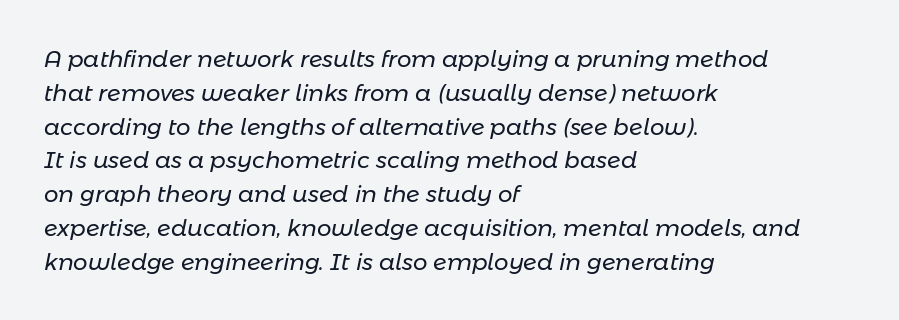
All the whitespace from short lines collects on the right. Letter spacing: default. These glyphs show unthickened strokes, regular width or finer. A bare baseline throughout the passage. Rendered with sloped, italic letterforms.
